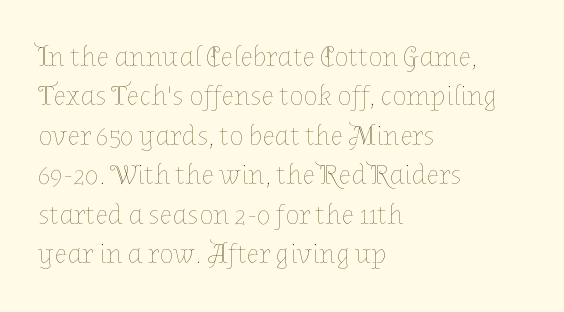
The image shows 29 px thin type, upright; set left-aligned, normal line spacing (1.36x), normal letter spacing, not underlined; low stroke contrast and a medium x-height.
